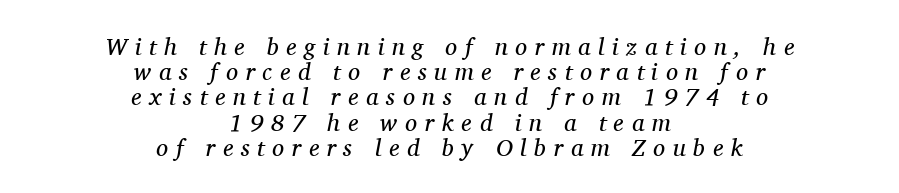
Q: Is the text bold? A: No.
Q: Is the text italic (slanted)? A: Yes, it leans right by about 11 degrees.
Q: Is the text underlined? A: No.
Q: How is the paragraph aligned? A: Centered.
Q: Is the spacing between letters normal or unusually wide? A: Unusually wide.
Q: Is the spacing between lines tight, normal or loose? A: Tight.
